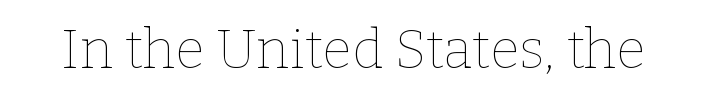
{"italic": "no", "bold": "no", "weight": "thin", "width": "normal", "stroke_contrast": "low", "x_height": "medium", "monospaced": "no", "underline": "no", "letter_spacing": "normal", "letter_spacing_em": 0.0, "glyph_px": 54}
